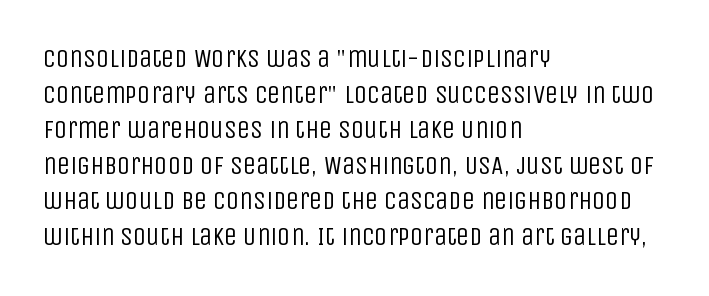
The image shows 26 px text type, upright; set left-aligned, normal line spacing (1.37x), normal letter spacing, not underlined.
